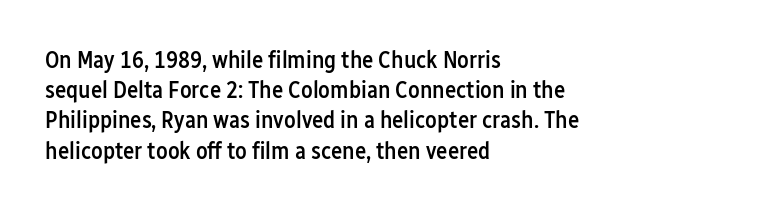
{"italic": "no", "bold": "semi", "underline": "no", "align": "left", "line_spacing": "normal", "line_spacing_ratio": 1.26, "letter_spacing": "normal", "letter_spacing_em": 0.0, "glyph_px": 24}
